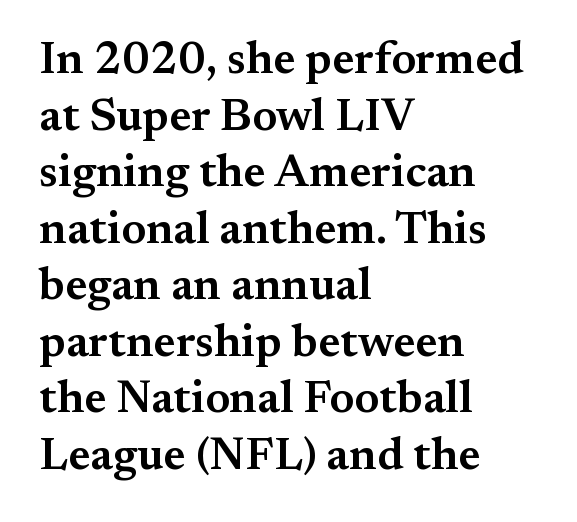
The text was rendered using a seriffed face with decorative stroke endings. The typesetting leans somewhat heavy: a semibold. Posture: straight, roman, zero tilt. Looks like regular typesetting: each glyph gets only the width it needs. Nothing unusual about the tracking: characters are spaced as the font intends.
